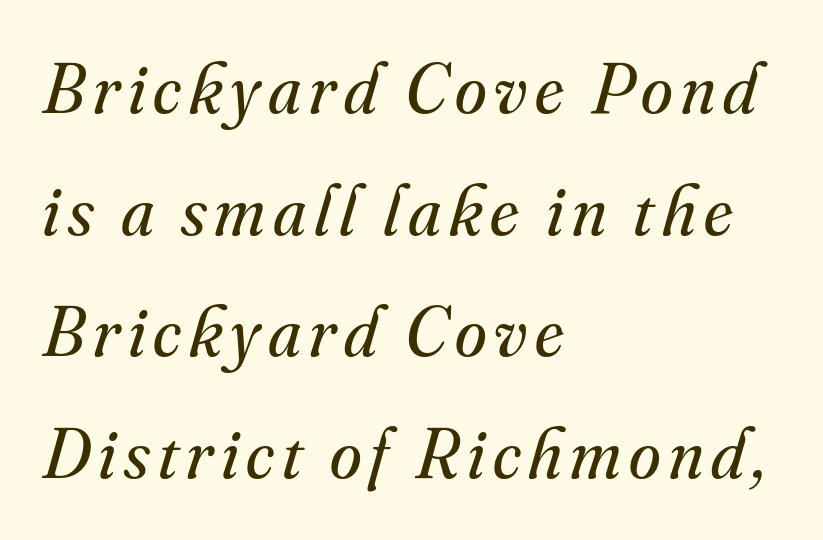
The image shows 72 px regular-weight serif type, italic (leaning right); set left-aligned, normal line spacing (1.69x), not underlined; medium stroke contrast and a small x-height.
